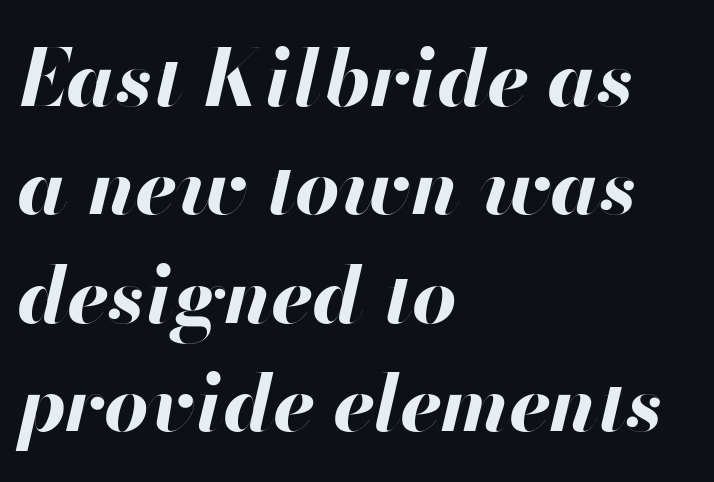
The image shows 78 px bold type, italic (leaning right); set left-aligned, normal line spacing (1.39x), normal letter spacing, not underlined; high stroke contrast and a small x-height.
